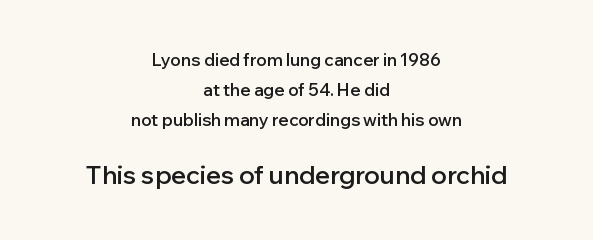
{"italic": "no", "bold": "semi", "underline": "no", "align": "center", "line_spacing_ratio": 1.77, "letter_spacing": "normal", "letter_spacing_em": 0.0, "larger_block": "second", "size_ratio": 1.47, "glyph_px": 25}
